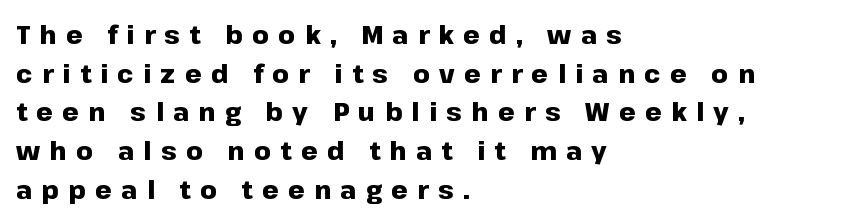
The image shows 26 px bold type, upright; set left-aligned, normal line spacing (1.49x), unusually wide letter spacing (+0.36 em), not underlined.
